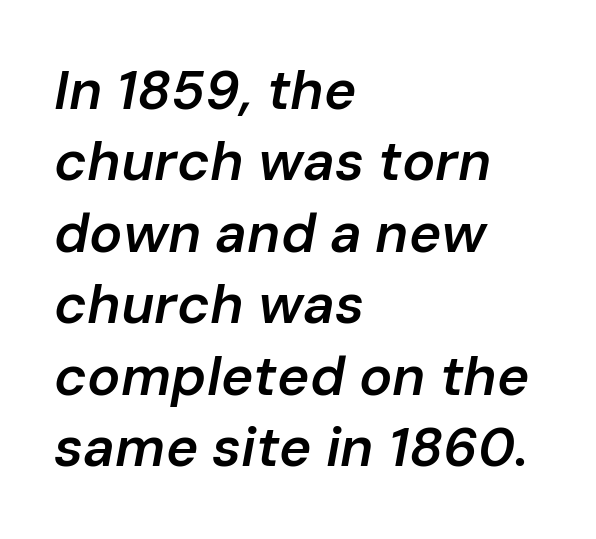
An italicized treatment has been applied to the whole sample. The area under the type is left untouched. Here the designer chose a conventional face with non-uniform glyph widths. The paragraph shown leans on its left margin.
